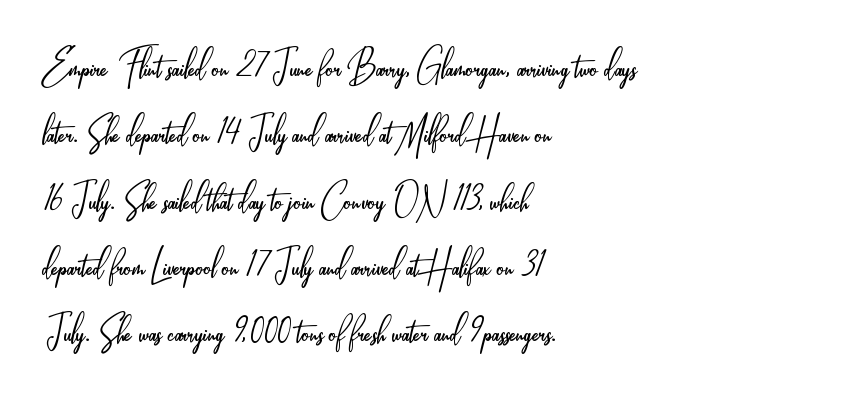
Q: Is the text bold? A: No.
Q: Is the text italic (slanted)? A: Yes.
Q: Is the typeface a serif or a sans-serif typeface? A: Sans-serif.
Q: Is the text underlined? A: No.
Q: How is the paragraph aligned? A: Left-aligned.
Q: Is the spacing between letters normal or unusually wide? A: Normal.
Q: Is the spacing between lines tight, normal or loose? A: Normal.
Q: Width (condensed, normal, or wide)? A: Condensed.
Q: Stroke contrast? A: Low.
Q: x-height? A: Small.
Q: Monospaced? A: No.
